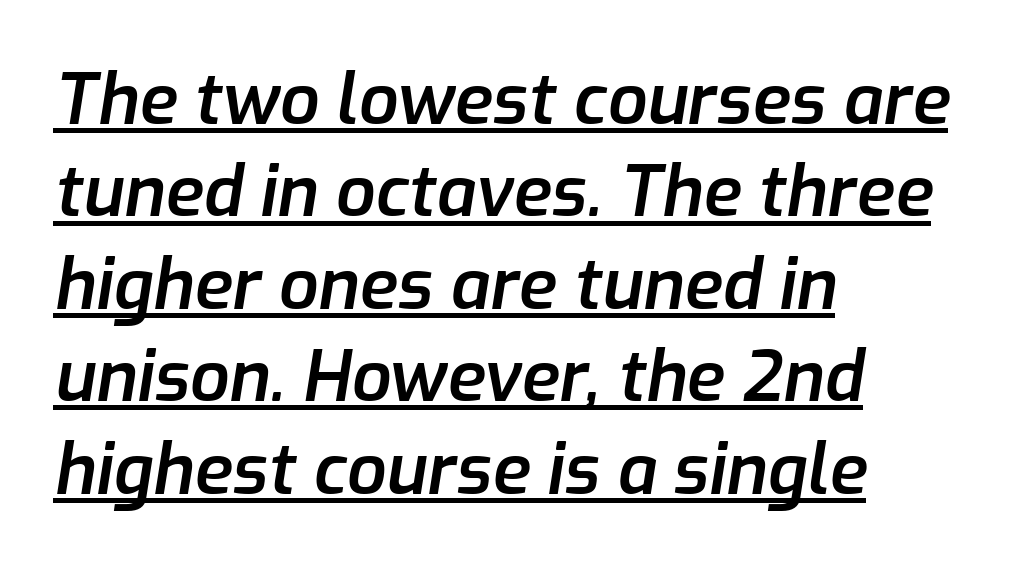
Would a proofreader flag this as italicized? Yes. The passage shown is underscored from start to finish. Here the glyphs are tracked normally, forming tight word shapes. Here the designer chose a conventional face with non-uniform glyph widths.
